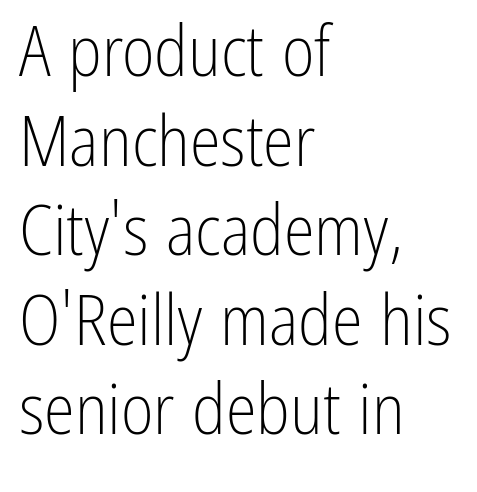
{"serif": "no", "italic": "no", "bold": "no", "weight": "light", "width": "condensed", "stroke_contrast": "low", "x_height": "medium", "monospaced": "no", "underline": "no", "align": "left", "line_spacing": "normal", "line_spacing_ratio": 1.28, "letter_spacing": "normal", "letter_spacing_em": 0.0, "glyph_px": 70}
